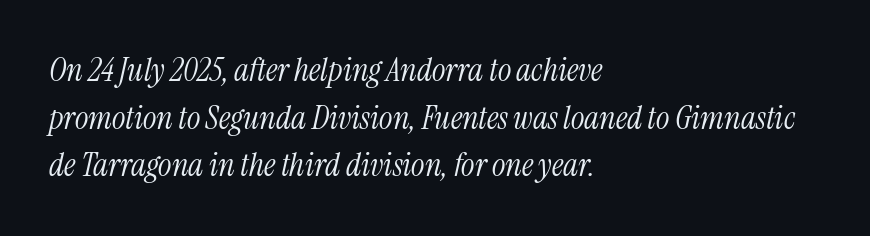
The image shows 32 px light, condensed serif type, italic (leaning right); set left-aligned, normal line spacing (1.49x), normal letter spacing, not underlined; medium stroke contrast and a medium x-height.
